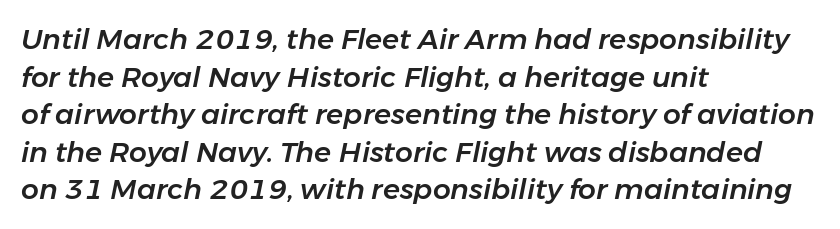
The image shows 28 px text type, italic (leaning right); set left-aligned, normal line spacing (1.34x), normal letter spacing, not underlined; low stroke contrast and a medium x-height.
